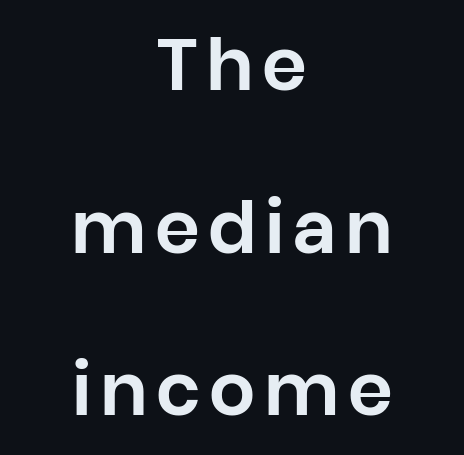
The image shows 72 px sans-serif type, upright; set centered, loose line spacing (2.26x), not underlined; low stroke contrast and a large x-height.
